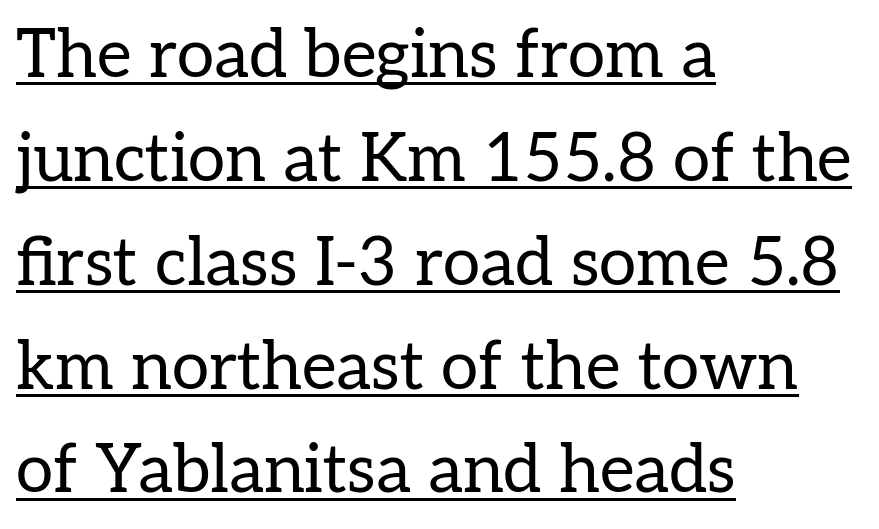
The image shows 67 px regular-weight serif type, upright; set left-aligned, normal line spacing (1.55x), normal letter spacing, underlined; low stroke contrast and a medium x-height.
